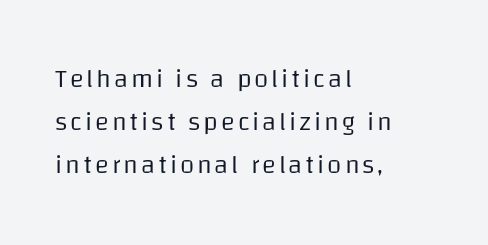
{"italic": "no", "bold": "no", "underline": "no", "align": "left", "line_spacing": "normal", "line_spacing_ratio": 1.66, "glyph_px": 26}
